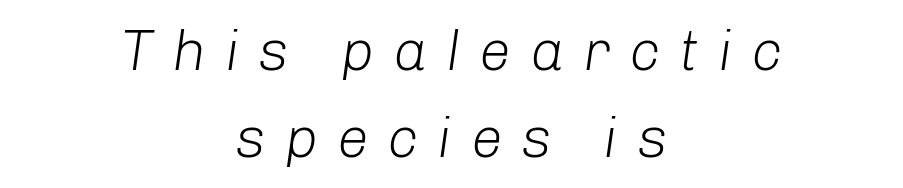
The image shows 57 px light type, italic (leaning right); set centered, normal line spacing (1.52x), unusually wide letter spacing (+0.33 em), not underlined; low stroke contrast and a medium x-height.
